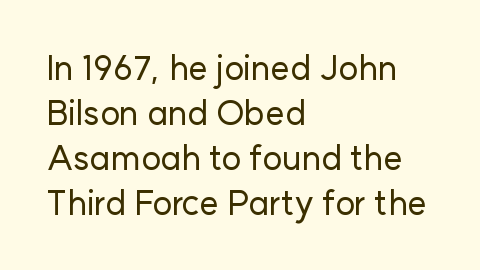
Q: Is the text italic (slanted)? A: No, it is upright.
Q: Is the typeface a serif or a sans-serif typeface? A: Sans-serif.
Q: Is the text underlined? A: No.
Q: How is the paragraph aligned? A: Left-aligned.
Q: Is the spacing between letters normal or unusually wide? A: Normal.
Q: Is the spacing between lines tight, normal or loose? A: Normal.
Q: Width (condensed, normal, or wide)? A: Normal.
Q: Stroke contrast? A: Low.
Q: x-height? A: Medium.
Q: Monospaced? A: No.
